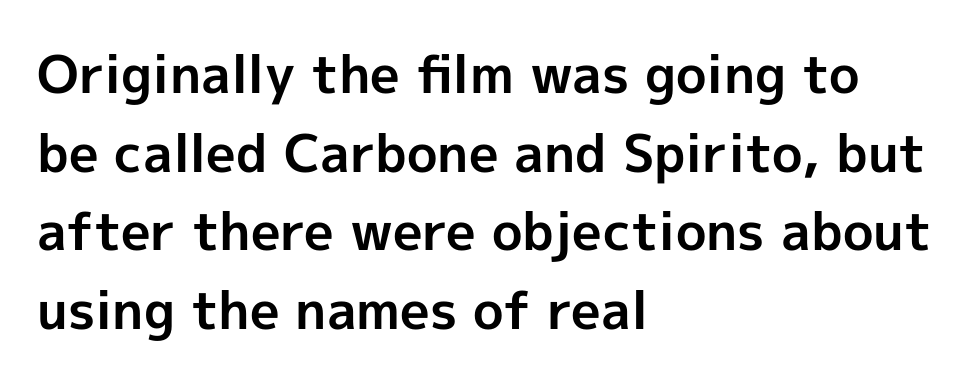
Normally led — the rows are evenly, conventionally spaced. Does the copy run flush right? No — it runs flush left. Classification — sans serif. Type without underlining. Posture: straight, roman, zero tilt.
